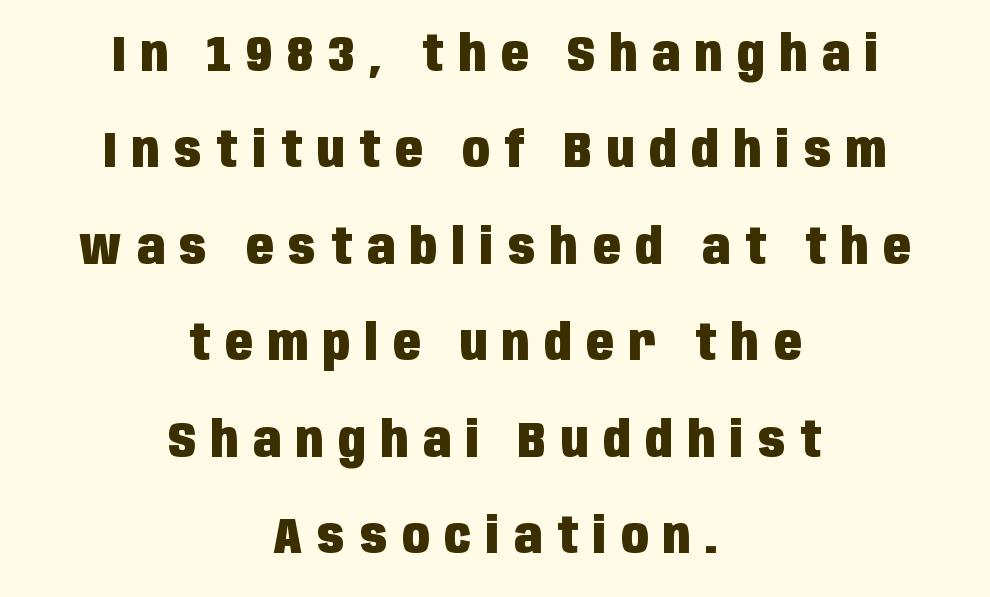
The line-height multiplier appears high, well above default. Upright lettering throughout. Each row of text sits above clean, open space. Glyph-to-glyph distance is far greater than everyday printed text. Strong, thick strokes mark this as bold type. The lines are quadded center.
